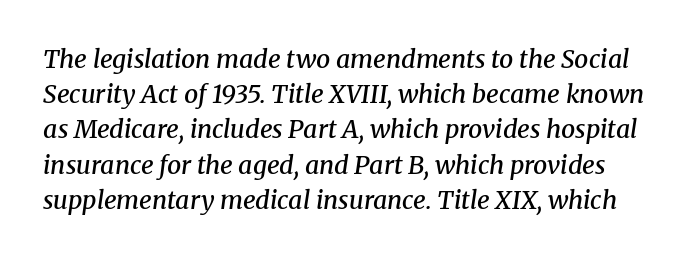
{"italic": "yes", "lean": "right", "slant_degrees": 8, "bold": "semi", "underline": "no", "line_spacing": "normal", "line_spacing_ratio": 1.41, "letter_spacing": "normal", "letter_spacing_em": 0.0, "glyph_px": 25}
